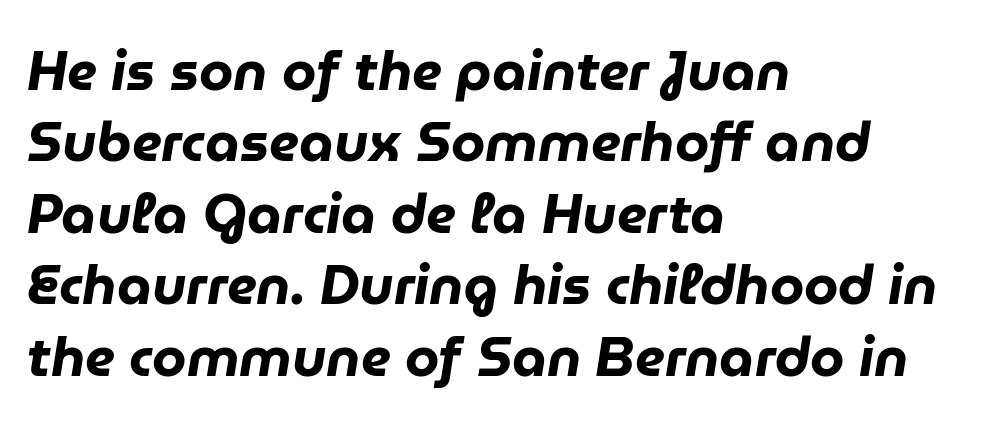
{"italic": "yes", "lean": "right", "slant_degrees": 9, "bold": "yes", "weight": "heavy", "width": "normal", "stroke_contrast": "low", "x_height": "medium", "monospaced": "no", "underline": "no", "align": "left", "line_spacing": "normal", "line_spacing_ratio": 1.3, "letter_spacing": "normal", "letter_spacing_em": 0.0, "glyph_px": 55}
